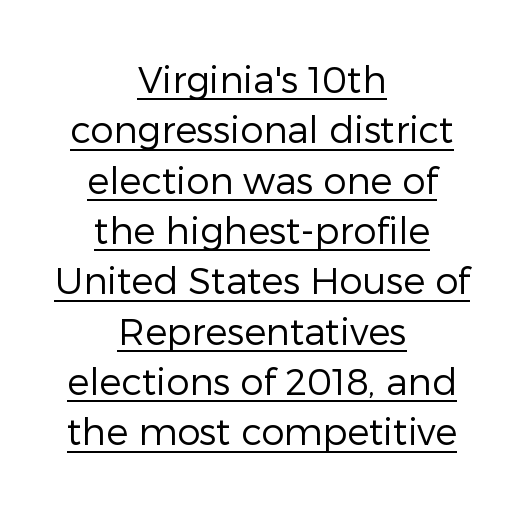
{"serif": "no", "italic": "no", "bold": "no", "weight": "regular", "width": "normal", "stroke_contrast": "low", "x_height": "medium", "monospaced": "no", "underline": "yes", "align": "center", "line_spacing": "normal", "line_spacing_ratio": 1.36, "letter_spacing": "normal", "letter_spacing_em": 0.0, "glyph_px": 37}
